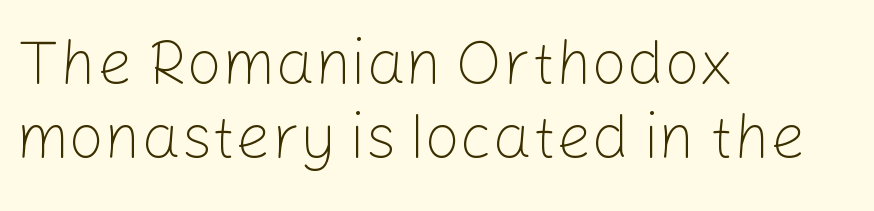
Q: Is the text bold? A: No.
Q: Is the text italic (slanted)? A: No, it is upright.
Q: Is the typeface a serif or a sans-serif typeface? A: Sans-serif.
Q: Is the text underlined? A: No.
Q: How is the paragraph aligned? A: Left-aligned.
Q: Is the spacing between letters normal or unusually wide? A: Normal.
Q: Width (condensed, normal, or wide)? A: Normal.
Q: Stroke contrast? A: Low.
Q: x-height? A: Medium.
Q: Monospaced? A: No.
